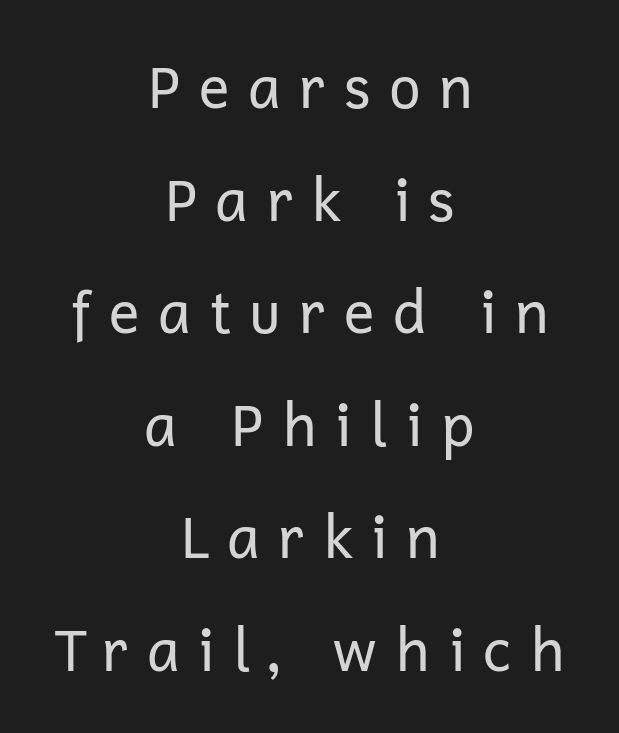
Q: Is the text bold? A: No.
Q: Is the text italic (slanted)? A: No, it is upright.
Q: Is the typeface a serif or a sans-serif typeface? A: Sans-serif.
Q: Is the text underlined? A: No.
Q: How is the paragraph aligned? A: Centered.
Q: Is the spacing between letters normal or unusually wide? A: Unusually wide.
Q: Is the spacing between lines tight, normal or loose? A: Loose.
Q: Width (condensed, normal, or wide)? A: Normal.
Q: Stroke contrast? A: Low.
Q: x-height? A: Medium.
Q: Monospaced? A: No.
